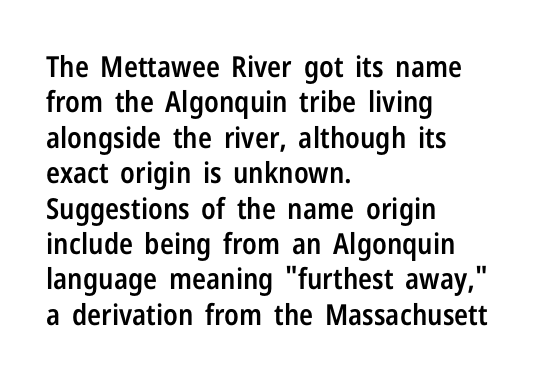
{"serif": "no", "italic": "no", "bold": "semi", "weight": "semibold", "width": "condensed", "stroke_contrast": "low", "x_height": "medium", "monospaced": "no", "underline": "no", "align": "left", "line_spacing_ratio": 1.22, "letter_spacing": "normal", "letter_spacing_em": 0.0, "glyph_px": 29}
